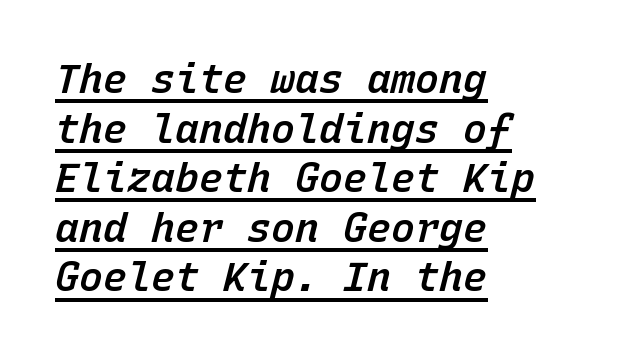
Q: Is the text bold? A: Semi-bold.
Q: Is the text italic (slanted)? A: Yes, it leans right by about 15 degrees.
Q: Is the text underlined? A: Yes.
Q: How is the paragraph aligned? A: Left-aligned.
Q: Is the spacing between letters normal or unusually wide? A: Normal.
Q: Width (condensed, normal, or wide)? A: Normal.
Q: Stroke contrast? A: Low.
Q: x-height? A: Medium.
Q: Monospaced? A: Yes.
